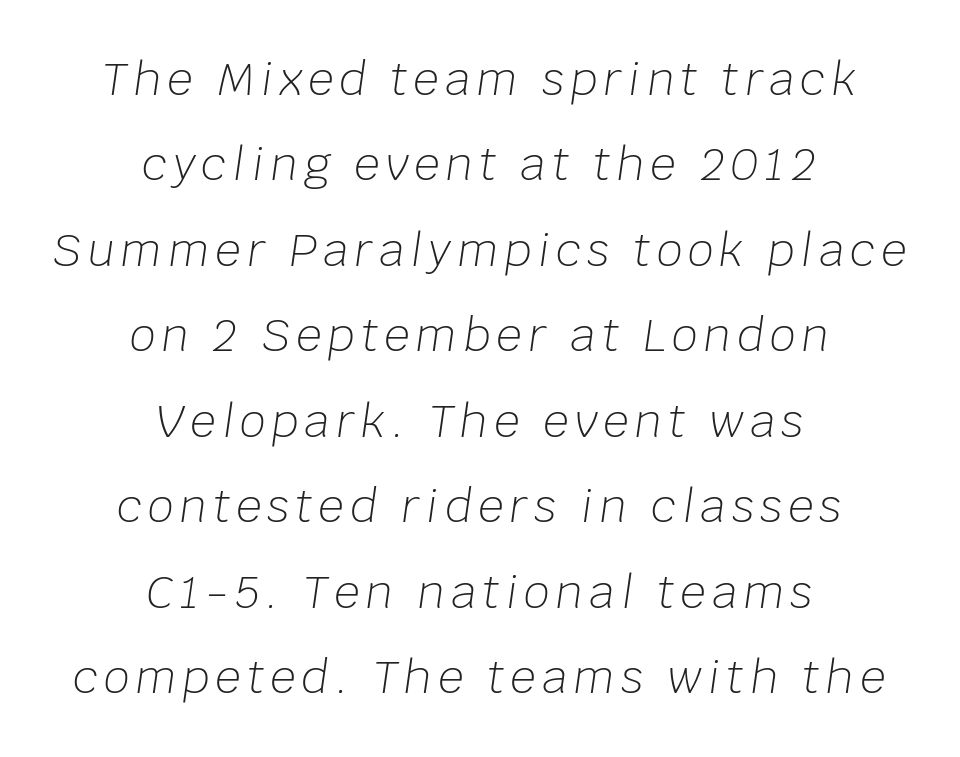
{"italic": "yes", "lean": "right", "slant_degrees": 8, "bold": "no", "weight": "light", "width": "normal", "stroke_contrast": "low", "x_height": "large", "monospaced": "no", "underline": "no", "align": "center", "line_spacing": "loose", "line_spacing_ratio": 1.9, "glyph_px": 45}
